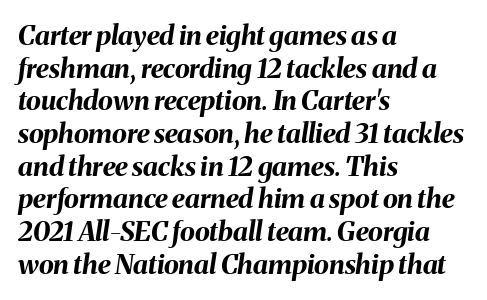
This rendering leaves character spacing at its baseline value. Looking at the ascenders, they clearly lean. Left-aligned paragraph, ragged on the right. Students, this is bold: see how much ink each stroke carries. Each row of text sits above clean, open space.
